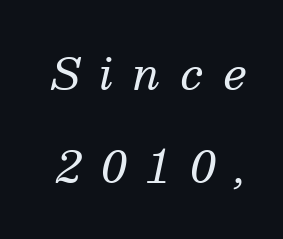
Q: Is the text bold? A: No.
Q: Is the text italic (slanted)? A: Yes, it leans right by about 13 degrees.
Q: Is the typeface a serif or a sans-serif typeface? A: Serif.
Q: Is the text underlined? A: No.
Q: Is the spacing between letters normal or unusually wide? A: Unusually wide.
Q: Is the spacing between lines tight, normal or loose? A: Loose.
Q: Width (condensed, normal, or wide)? A: Normal.
Q: Stroke contrast? A: Medium.
Q: x-height? A: Medium.
Q: Monospaced? A: No.
